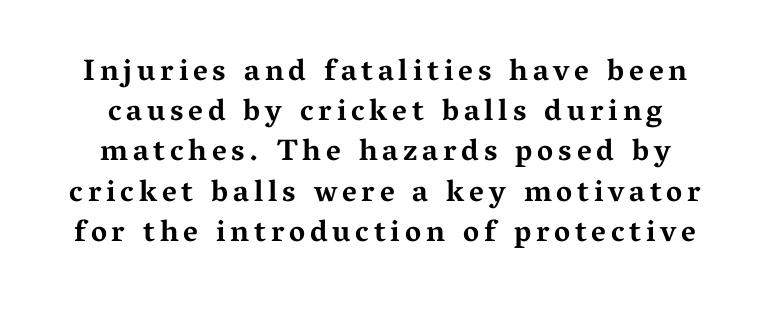
The image shows 30 px bold, wide serif type, upright; set centered, normal line spacing (1.34x), not underlined; medium stroke contrast and a medium x-height.
